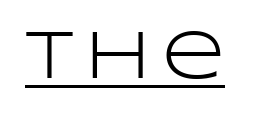
Is this a fixed-width face? No — the glyphs have proportional, varying widths. The typeface chosen for these lines omits serifs. The specimen reads as upright at a glance. The cut favours lightness, reaching ordinary text weight at its darkest. The specimen includes a rule beneath the text block's lines.
